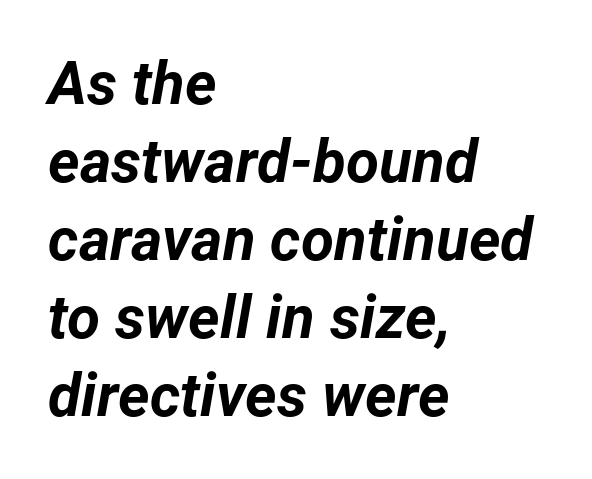
{"italic": "yes", "lean": "right", "slant_degrees": 12, "bold": "yes", "weight": "bold", "width": "normal", "stroke_contrast": "low", "x_height": "medium", "monospaced": "no", "underline": "no", "align": "left", "line_spacing": "normal", "line_spacing_ratio": 1.3, "letter_spacing": "normal", "letter_spacing_em": 0.0, "glyph_px": 60}
